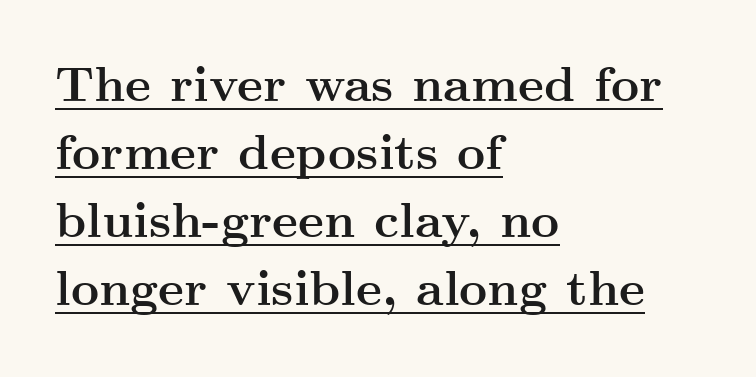
Q: Is the text bold? A: Yes.
Q: Is the text italic (slanted)? A: No, it is upright.
Q: Is the typeface a serif or a sans-serif typeface? A: Serif.
Q: Is the text underlined? A: Yes.
Q: How is the paragraph aligned? A: Left-aligned.
Q: Is the spacing between letters normal or unusually wide? A: Normal.
Q: Is the spacing between lines tight, normal or loose? A: Normal.
Q: Width (condensed, normal, or wide)? A: Wide.
Q: Stroke contrast? A: Medium.
Q: x-height? A: Small.
Q: Monospaced? A: No.
